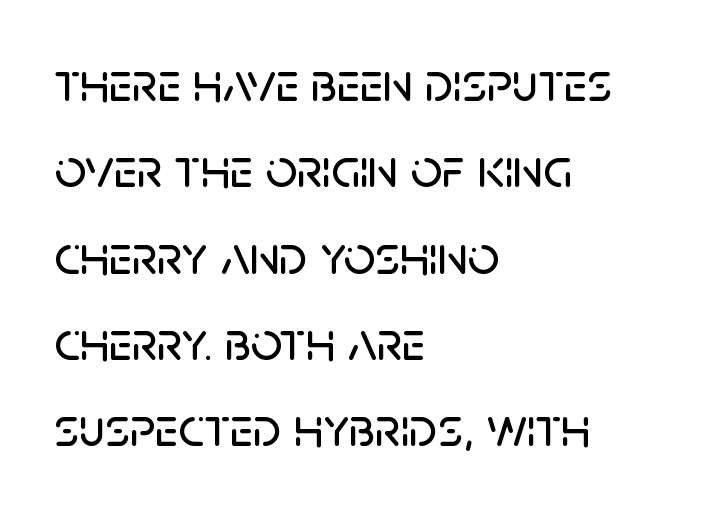
The image shows 55 px sans-serif type, upright; set left-aligned, normal line spacing (1.57x), normal letter spacing, not underlined; low stroke contrast and a large x-height.
